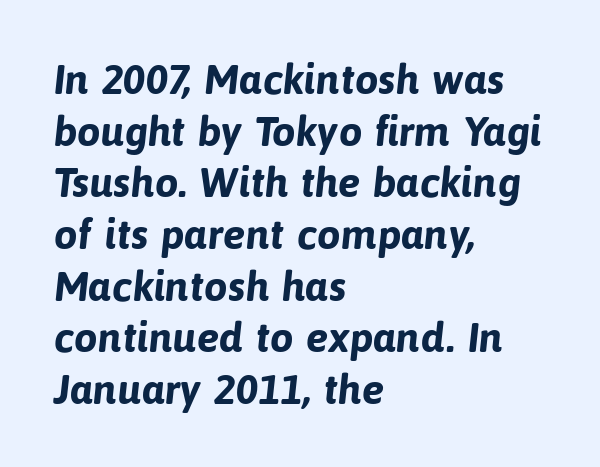
Q: Is the text bold? A: Yes.
Q: Is the typeface a serif or a sans-serif typeface? A: Sans-serif.
Q: Is the text underlined? A: No.
Q: How is the paragraph aligned? A: Left-aligned.
Q: Is the spacing between letters normal or unusually wide? A: Normal.
Q: Width (condensed, normal, or wide)? A: Normal.
Q: Stroke contrast? A: Low.
Q: x-height? A: Medium.
Q: Monospaced? A: No.
